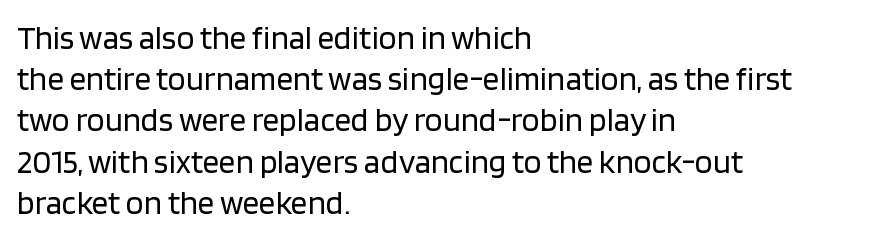
{"serif": "no", "italic": "no", "bold": "no", "weight": "regular", "width": "normal", "stroke_contrast": "low", "x_height": "large", "monospaced": "no", "underline": "no", "align": "left", "line_spacing": "normal", "line_spacing_ratio": 1.25, "letter_spacing": "normal", "letter_spacing_em": 0.0, "glyph_px": 33}
